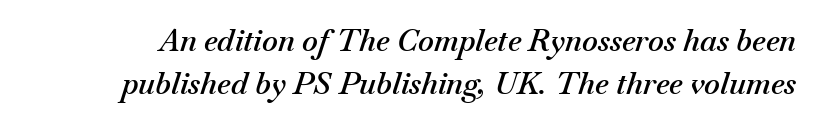
{"italic": "yes", "lean": "right", "slant_degrees": 18, "bold": "semi", "weight": "semibold", "width": "normal", "stroke_contrast": "medium", "x_height": "small", "monospaced": "no", "underline": "no", "line_spacing": "normal", "line_spacing_ratio": 1.45, "letter_spacing": "normal", "letter_spacing_em": 0.0, "glyph_px": 30}
